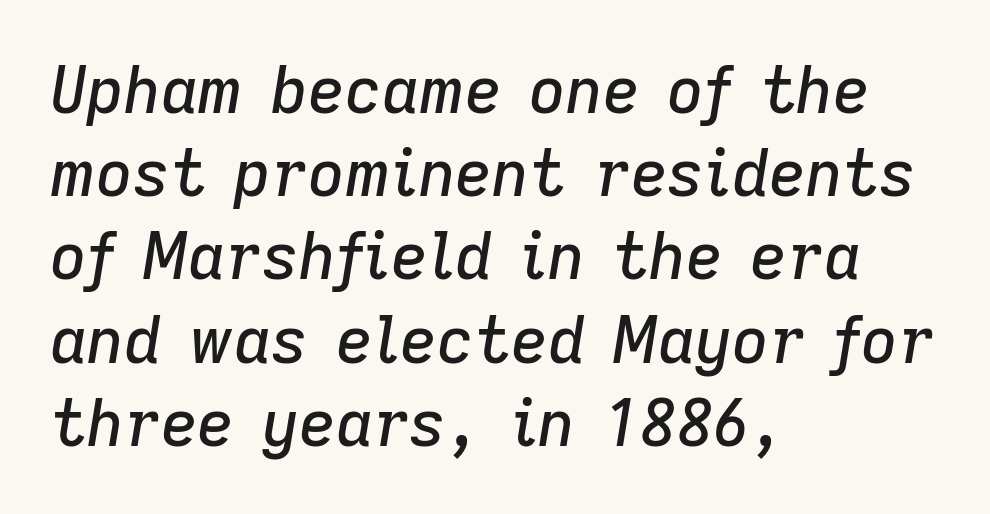
{"italic": "yes", "lean": "right", "slant_degrees": 9, "width": "normal", "stroke_contrast": "low", "x_height": "medium", "monospaced": "no", "underline": "no", "align": "left", "line_spacing": "normal", "line_spacing_ratio": 1.3, "letter_spacing": "normal", "letter_spacing_em": 0.0, "glyph_px": 64}
